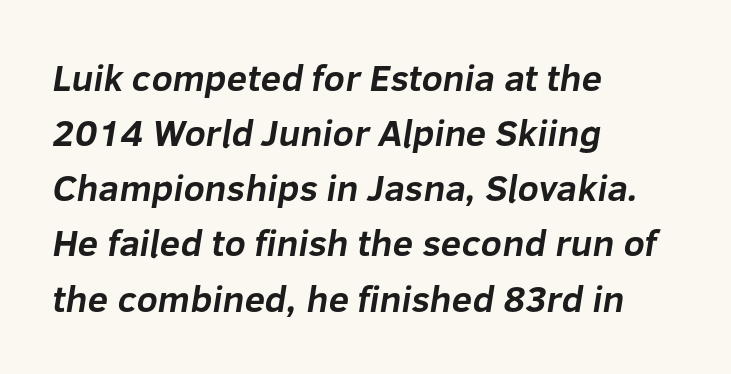
Q: Is the text bold? A: Yes.
Q: Is the typeface a serif or a sans-serif typeface? A: Sans-serif.
Q: Is the text underlined? A: No.
Q: How is the paragraph aligned? A: Left-aligned.
Q: Is the spacing between letters normal or unusually wide? A: Normal.
Q: Is the spacing between lines tight, normal or loose? A: Normal.
Q: Width (condensed, normal, or wide)? A: Normal.
Q: Stroke contrast? A: Low.
Q: x-height? A: Medium.
Q: Monospaced? A: No.
